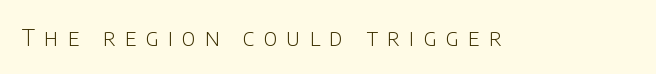
Q: Is the text bold? A: No.
Q: Is the text italic (slanted)? A: No, it is upright.
Q: Is the text underlined? A: No.
Q: Is the spacing between letters normal or unusually wide? A: Unusually wide.
